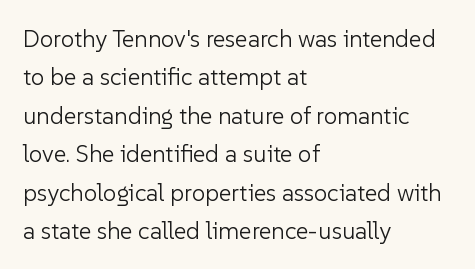
The image shows 24 px text type, upright; set left-aligned, normal line spacing (1.6x), normal letter spacing, not underlined.
